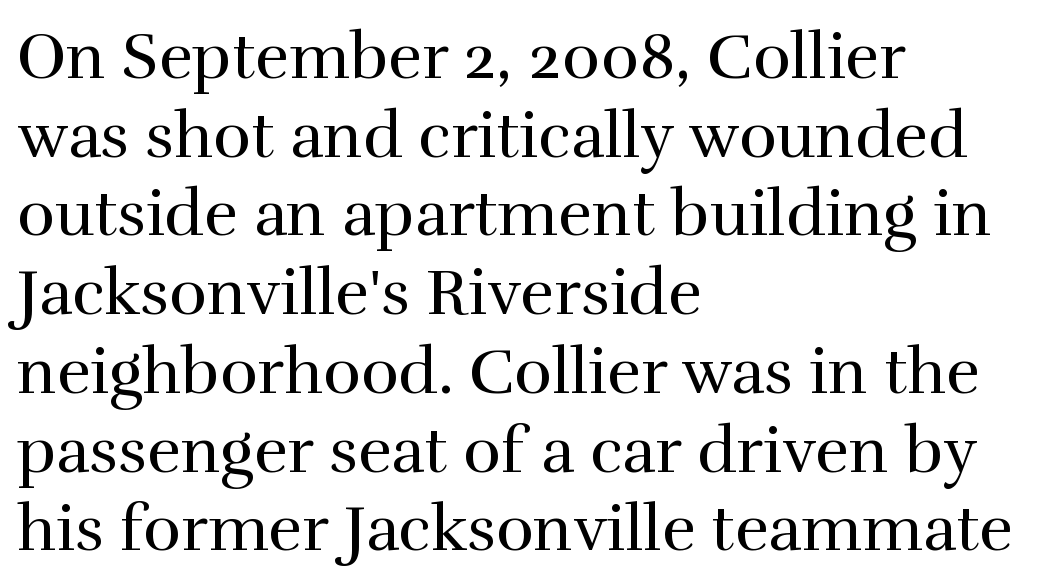
{"serif": "yes", "italic": "no", "bold": "no", "weight": "regular", "width": "normal", "stroke_contrast": "high", "x_height": "medium", "monospaced": "no", "underline": "no", "align": "left", "line_spacing_ratio": 1.23, "letter_spacing": "normal", "letter_spacing_em": 0.0, "glyph_px": 64}
